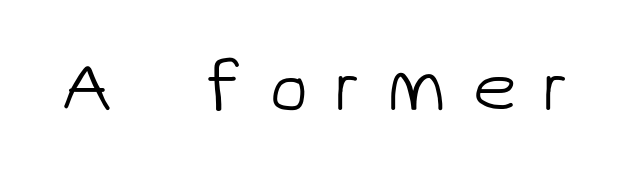
Q: Is the text bold? A: No.
Q: Is the typeface a serif or a sans-serif typeface? A: Sans-serif.
Q: Is the text underlined? A: No.
Q: Is the spacing between letters normal or unusually wide? A: Unusually wide.
Q: Width (condensed, normal, or wide)? A: Normal.
Q: Stroke contrast? A: Low.
Q: x-height? A: Medium.
Q: Monospaced? A: No.
